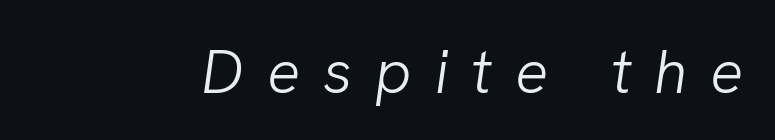
{"italic": "yes", "lean": "right", "slant_degrees": 8, "bold": "no", "weight": "light", "width": "normal", "stroke_contrast": "low", "x_height": "medium", "monospaced": "no", "underline": "no", "letter_spacing": "wide", "letter_spacing_em": 0.37, "glyph_px": 62}
